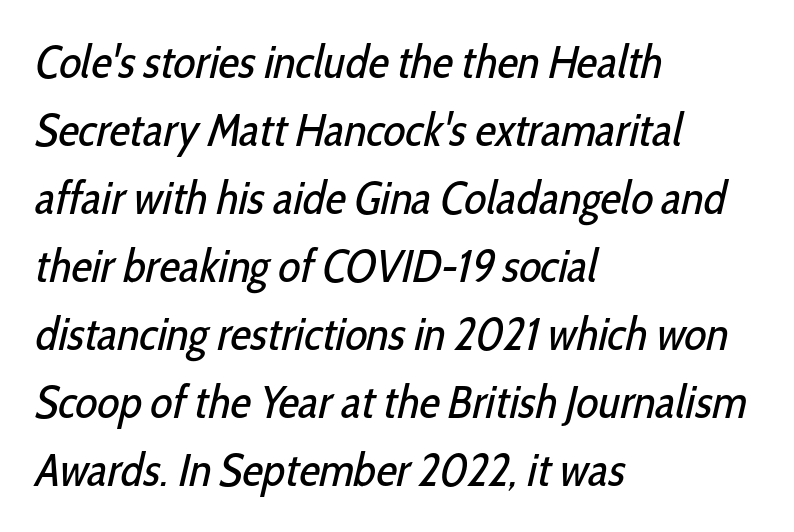
The image shows 46 px regular-weight, condensed sans-serif type; set left-aligned, normal line spacing (1.48x), normal letter spacing, not underlined; low stroke contrast and a medium x-height.
